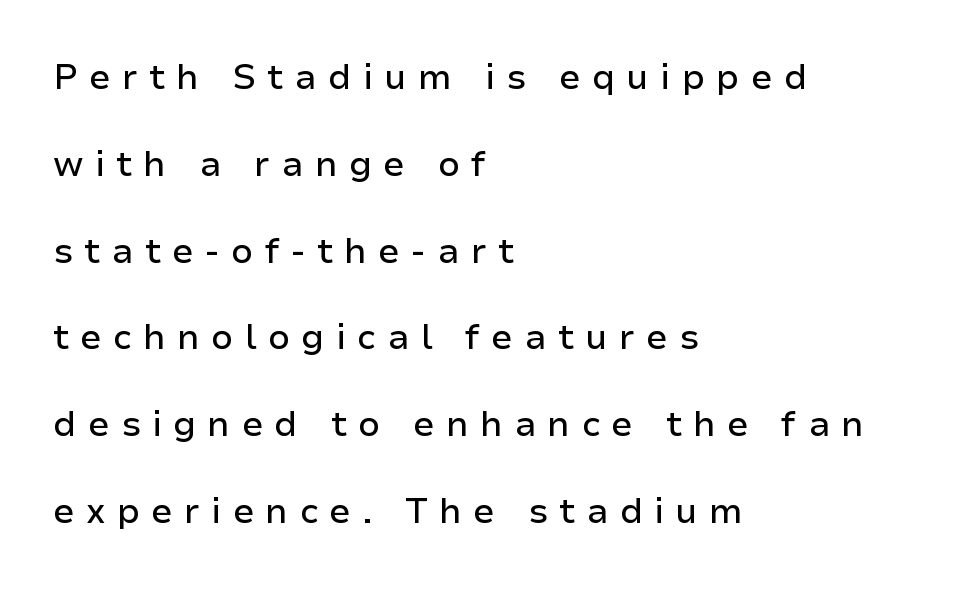
Q: Is the text italic (slanted)? A: No, it is upright.
Q: Is the typeface a serif or a sans-serif typeface? A: Sans-serif.
Q: Is the text underlined? A: No.
Q: How is the paragraph aligned? A: Left-aligned.
Q: Is the spacing between letters normal or unusually wide? A: Unusually wide.
Q: Is the spacing between lines tight, normal or loose? A: Loose.
Q: Width (condensed, normal, or wide)? A: Normal.
Q: Stroke contrast? A: Low.
Q: x-height? A: Medium.
Q: Monospaced? A: No.
